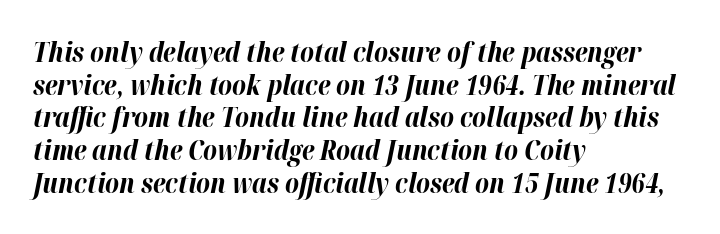
Descenders hang freely into open space. This sample uses an oblique cut, with every glyph tilted off the vertical. Between one letter and the next there's only the usual sliver of space. Compared with a centered layout, this one pins lines to the left instead.
